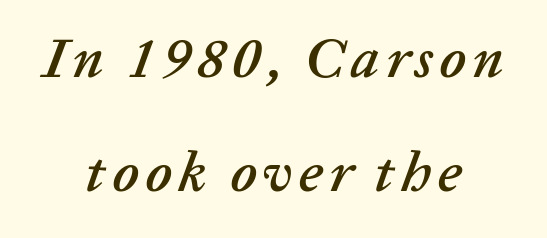
Rows of type keep a wide berth in the vertical direction. These lines were composed using italics. If you folded the block vertically in half, each line would mirror itself in length. Note the varied advance widths — an 'i' is clearly narrower than an 'm'. The space beneath each line is pristine and unruled.
